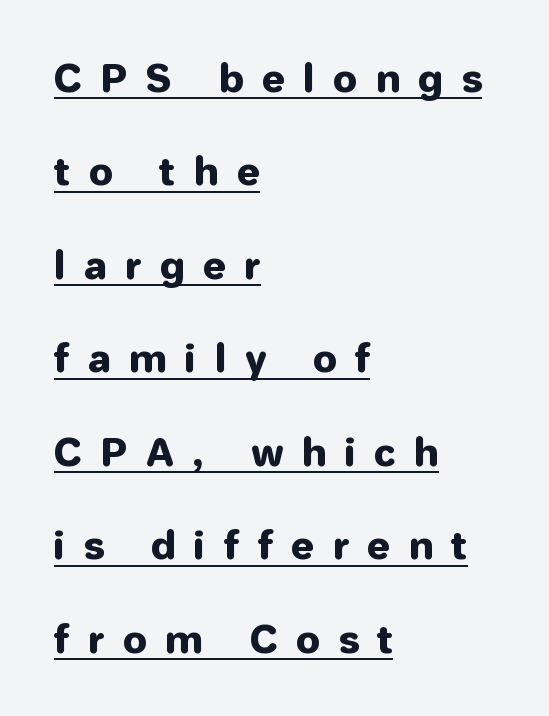
{"serif": "no", "italic": "no", "width": "normal", "stroke_contrast": "low", "x_height": "medium", "monospaced": "no", "underline": "yes", "align": "left", "line_spacing": "loose", "line_spacing_ratio": 2.46, "letter_spacing": "wide", "letter_spacing_em": 0.5, "glyph_px": 38}
